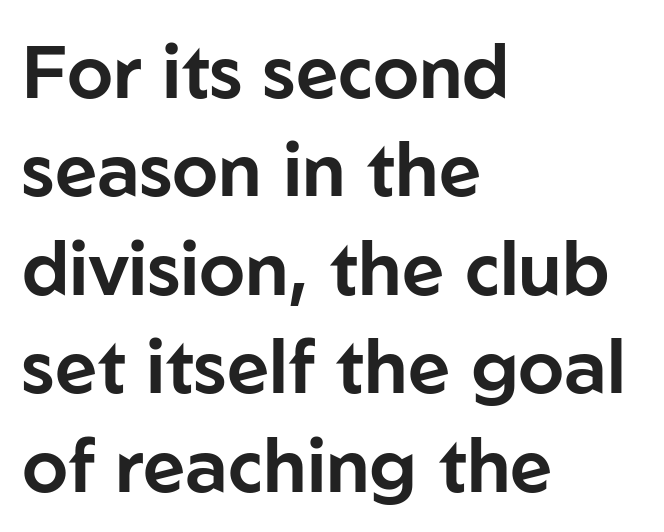
Think of a printed novel: that variable character pitch is what you see here. The font's upright variant was chosen for this text. Horizontally, the lines are justified to the leading edge only. Honestly, the letter spacing is just normal — you wouldn't notice it. The string is rendered with underlining switched off. The designer went with a sans here, leaving each stem footless.
